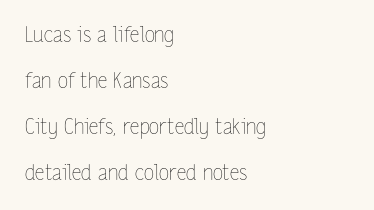
The foot of each line stays bare and open. You could fit nearly another row in the gap between these rows. Style check: upright. There is no visible air inserted between adjacent glyphs.
